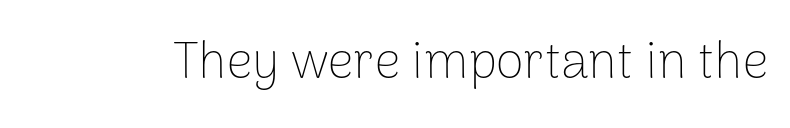
You could not count columns in this text — the font is proportionally spaced. Nope, not italic — everything's standing straight. Honestly, the letter spacing is just normal — you wouldn't notice it. The baseline area is clear. The characters are drawn with everyday or finer stroke widths. Each letter's strokes conclude bluntly, with no projecting serifs.
